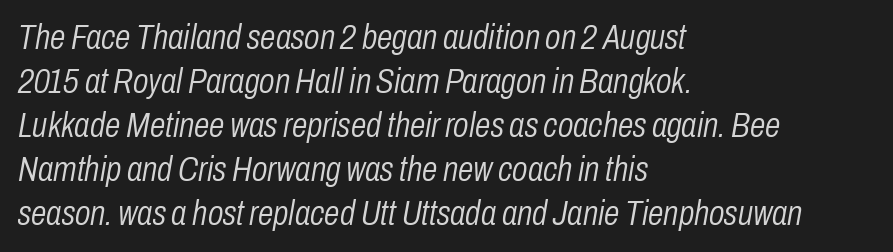
The image shows 35 px light, condensed type, italic (leaning right); set left-aligned, normal line spacing (1.26x), normal letter spacing, not underlined; low stroke contrast and a medium x-height.
